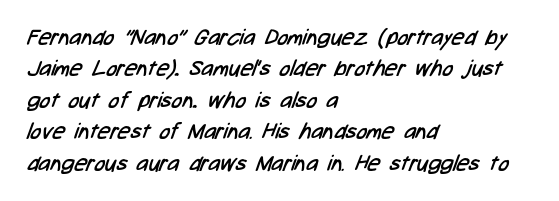
{"bold": "no", "underline": "no", "align": "left", "line_spacing": "normal", "line_spacing_ratio": 1.43, "letter_spacing": "normal", "letter_spacing_em": 0.0, "glyph_px": 22}
